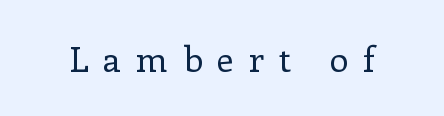
Spacing verdict: proportional, widths tailored to each character. The baseline area is clear. The characters display serif detailing at their extremities. Posture: straight, roman, zero tilt.
